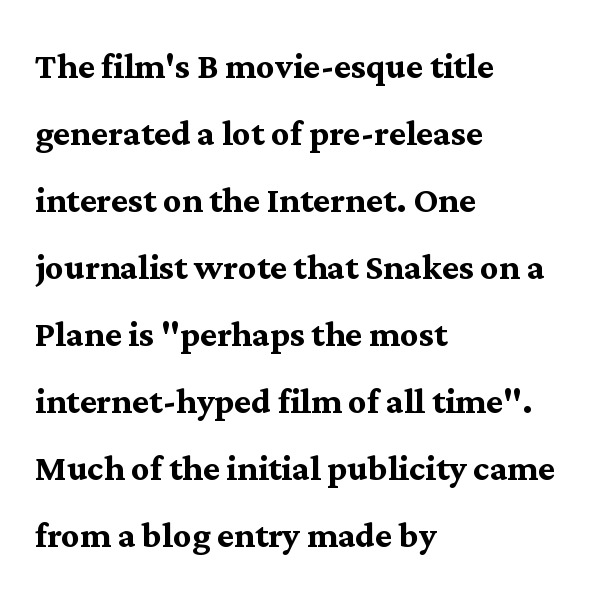
The image shows 45 px semibold serif type, upright; set left-aligned, normal line spacing (1.49x), normal letter spacing, not underlined; medium stroke contrast and a medium x-height.
